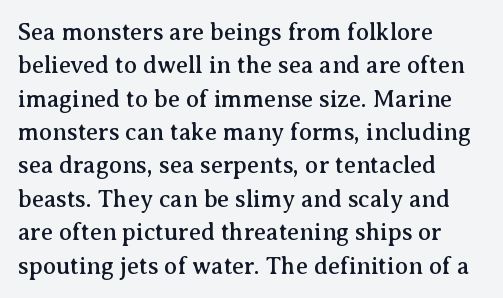
The image shows 24 px text type, upright; set left-aligned, normal line spacing (1.39x), normal letter spacing, not underlined.
